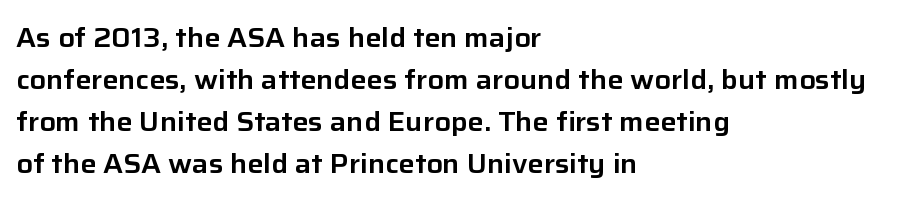
Q: Is the text italic (slanted)? A: No, it is upright.
Q: Is the text underlined? A: No.
Q: How is the paragraph aligned? A: Left-aligned.
Q: Is the spacing between letters normal or unusually wide? A: Normal.
Q: Is the spacing between lines tight, normal or loose? A: Normal.
